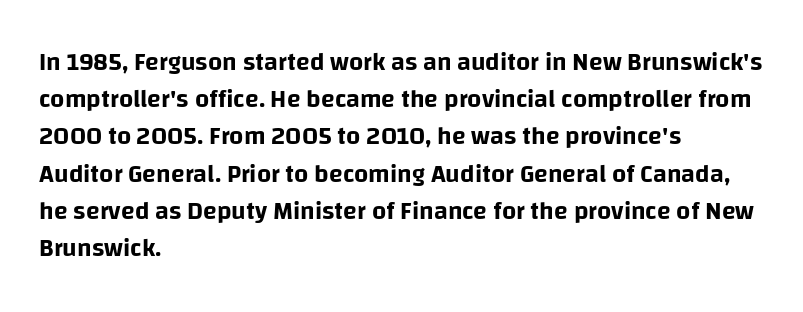
Q: Is the text italic (slanted)? A: No, it is upright.
Q: Is the text underlined? A: No.
Q: How is the paragraph aligned? A: Left-aligned.
Q: Is the spacing between letters normal or unusually wide? A: Normal.
Q: Is the spacing between lines tight, normal or loose? A: Normal.
